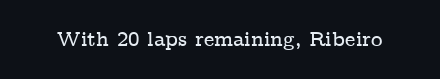
The image shows 20 px text type, upright; set normal letter spacing, not underlined.
